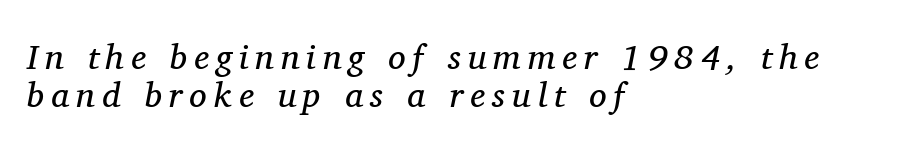
The image shows 35 px regular-weight serif type, italic (leaning right); set left-aligned, tight line spacing (1.08x), unusually wide letter spacing (+0.2 em), not underlined; medium stroke contrast and a medium x-height.
